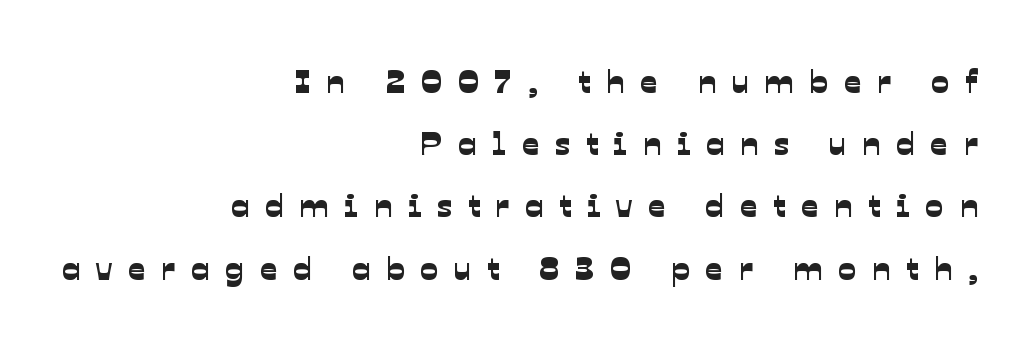
The image shows 34 px sans-serif type; set right-aligned, line spacing 1.83x, unusually wide letter spacing (+0.46 em), not underlined; low stroke contrast and a medium x-height.
